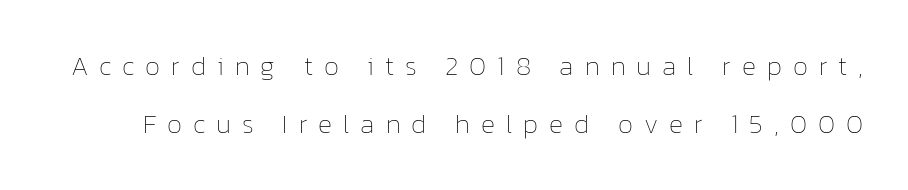
{"italic": "no", "bold": "no", "underline": "no", "line_spacing": "loose", "line_spacing_ratio": 2.16, "letter_spacing": "wide", "letter_spacing_em": 0.41, "glyph_px": 27}
